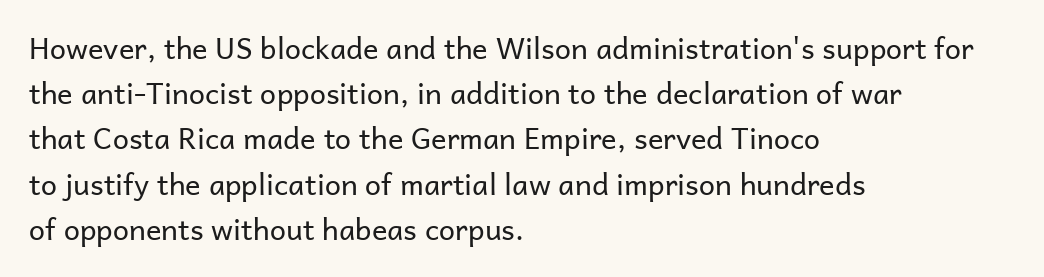
Q: Is the text bold? A: No.
Q: Is the text italic (slanted)? A: No, it is upright.
Q: Is the typeface a serif or a sans-serif typeface? A: Sans-serif.
Q: Is the text underlined? A: No.
Q: How is the paragraph aligned? A: Left-aligned.
Q: Is the spacing between letters normal or unusually wide? A: Normal.
Q: Is the spacing between lines tight, normal or loose? A: Normal.
Q: Width (condensed, normal, or wide)? A: Normal.
Q: Stroke contrast? A: Low.
Q: x-height? A: Medium.
Q: Monospaced? A: No.
